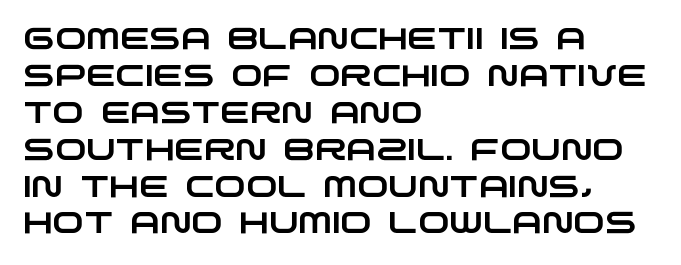
{"serif": "no", "width": "wide", "stroke_contrast": "low", "x_height": "large", "monospaced": "no", "underline": "no", "align": "left", "line_spacing_ratio": 1.23, "letter_spacing": "normal", "letter_spacing_em": 0.0, "glyph_px": 30}
